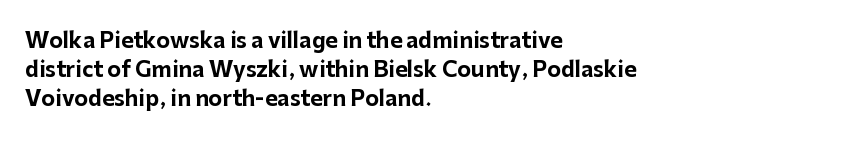
The image shows 21 px bold type, upright; set left-aligned, normal line spacing (1.38x), normal letter spacing, not underlined.
